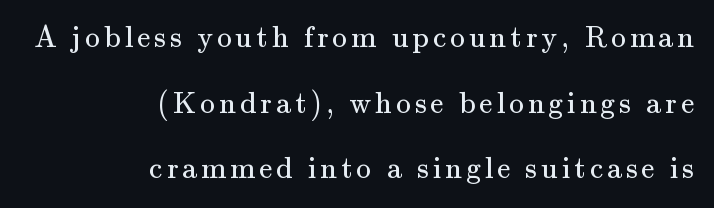
{"serif": "yes", "italic": "no", "bold": "no", "weight": "regular", "width": "normal", "stroke_contrast": "medium", "x_height": "small", "monospaced": "no", "underline": "no", "align": "right", "line_spacing": "loose", "line_spacing_ratio": 2.19, "glyph_px": 30}
